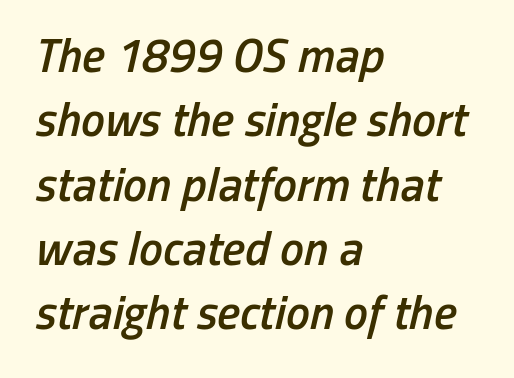
The letters are slanted; this is an italic face. The passage shown is typed in a proportional face where columns would drift. Every row of glyphs begins at an identical x-position on the left. The block of text has a typical density, with ordinary space between rows.
